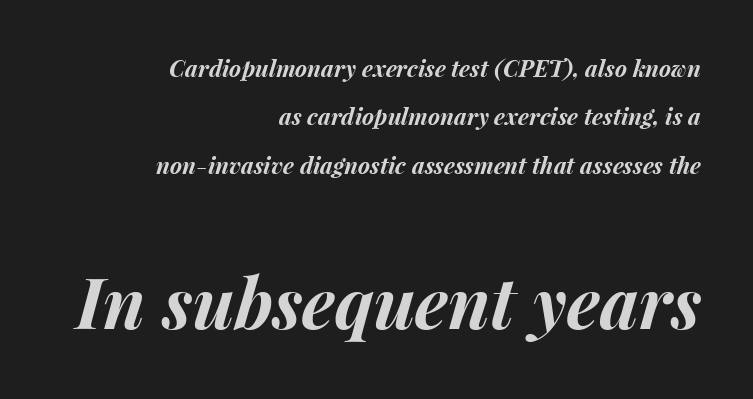
{"italic": "yes", "lean": "right", "slant_degrees": 15, "bold": "yes", "weight": "bold", "width": "normal", "stroke_contrast": "medium", "x_height": "medium", "monospaced": "no", "underline": "no", "align": "right", "line_spacing": "loose", "line_spacing_ratio": 2.1, "letter_spacing": "normal", "letter_spacing_em": 0.0, "larger_block": "second", "size_ratio": 3.04, "glyph_px": 70}
